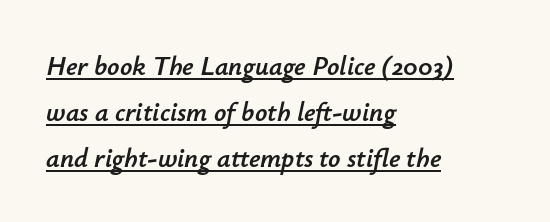
The image shows 27 px text type, italic (leaning right); set left-aligned, line spacing 1.71x, normal letter spacing, underlined.
